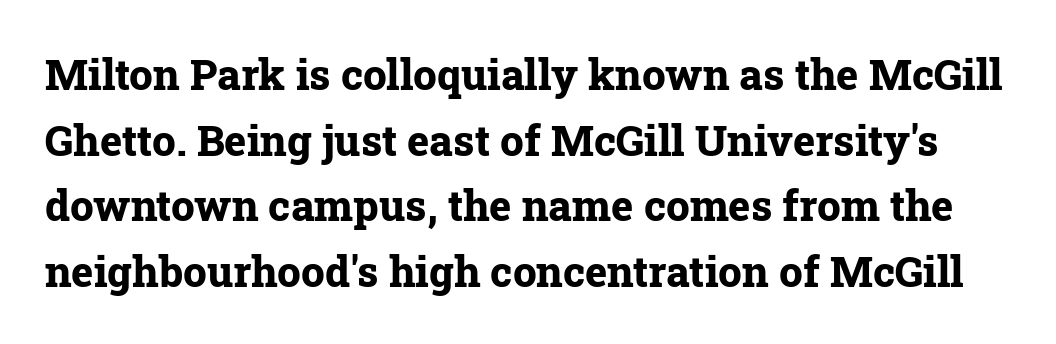
Q: Is the text bold? A: Yes.
Q: Is the text italic (slanted)? A: No, it is upright.
Q: Is the typeface a serif or a sans-serif typeface? A: Serif.
Q: Is the text underlined? A: No.
Q: Is the spacing between letters normal or unusually wide? A: Normal.
Q: Is the spacing between lines tight, normal or loose? A: Normal.
Q: Width (condensed, normal, or wide)? A: Normal.
Q: Stroke contrast? A: Low.
Q: x-height? A: Medium.
Q: Monospaced? A: No.
